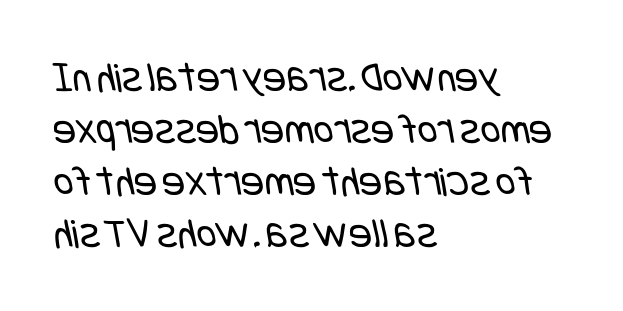
The image shows 43 px regular-weight, condensed sans-serif type; set left-aligned, line spacing 1.21x, normal letter spacing, not underlined; low stroke contrast and a large x-height.
